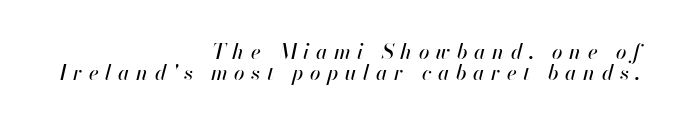
Q: Is the text italic (slanted)? A: Yes, it leans right by about 13 degrees.
Q: Is the text underlined? A: No.
Q: How is the paragraph aligned? A: Right-aligned.
Q: Is the spacing between letters normal or unusually wide? A: Unusually wide.
Q: Is the spacing between lines tight, normal or loose? A: Tight.
